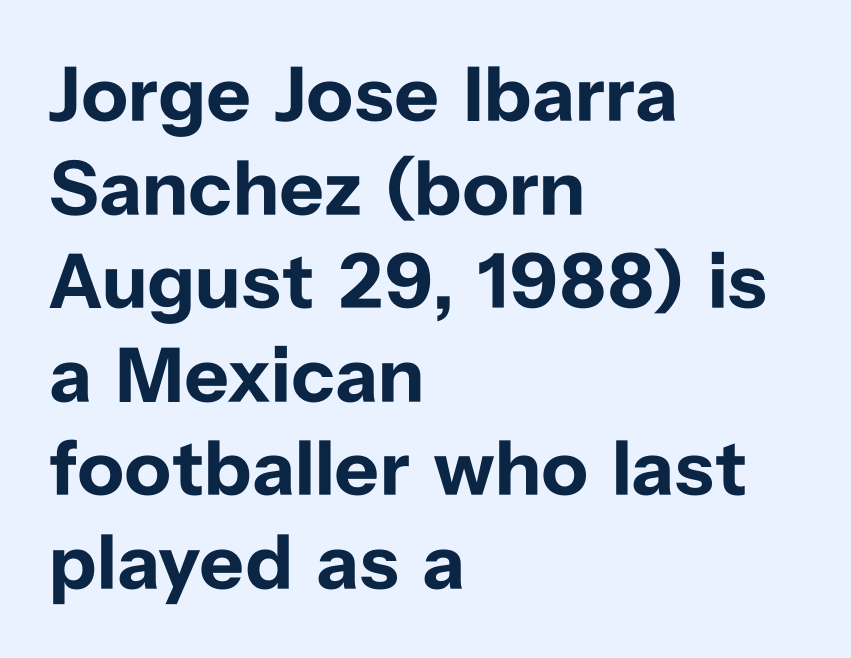
You could not count columns in this text — the font is proportionally spaced. The lines in this sample share a left origin and differ only in where they stop. Words float on clear page, feet unadorned. Does the weight exceed regular? Yes, all the way to bold.
